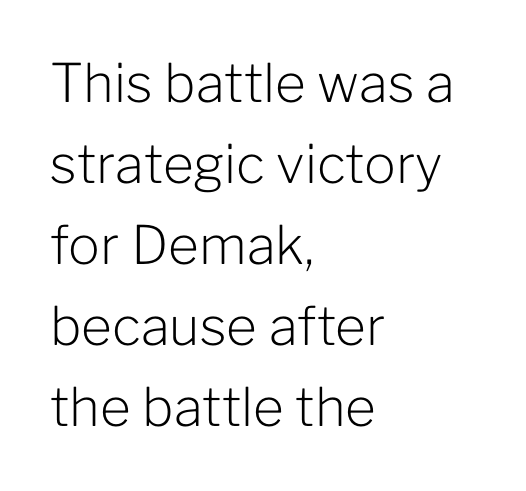
Is the stroke heavy? The answer is a plain regular-or-lighter. Vertical spacing — default. Between one letter and the next there's only the usual sliver of space. A typesetter would label this face a sans.
